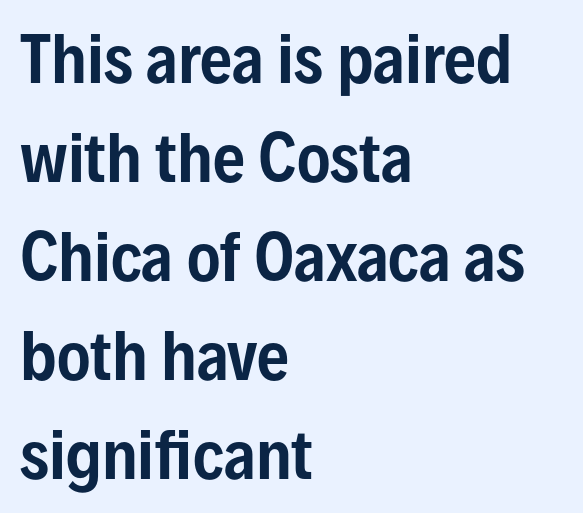
{"serif": "no", "italic": "no", "width": "condensed", "stroke_contrast": "low", "x_height": "medium", "monospaced": "no", "underline": "no", "align": "left", "line_spacing": "normal", "line_spacing_ratio": 1.57, "letter_spacing": "normal", "letter_spacing_em": 0.0, "glyph_px": 63}
